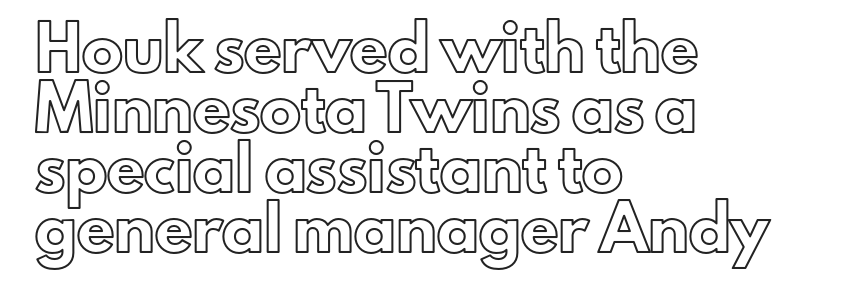
Q: Is the text italic (slanted)? A: No, it is upright.
Q: Is the text underlined? A: No.
Q: How is the paragraph aligned? A: Left-aligned.
Q: Is the spacing between letters normal or unusually wide? A: Normal.
Q: Is the spacing between lines tight, normal or loose? A: Normal.
Q: Width (condensed, normal, or wide)? A: Normal.
Q: x-height? A: Small.
Q: Monospaced? A: No.
